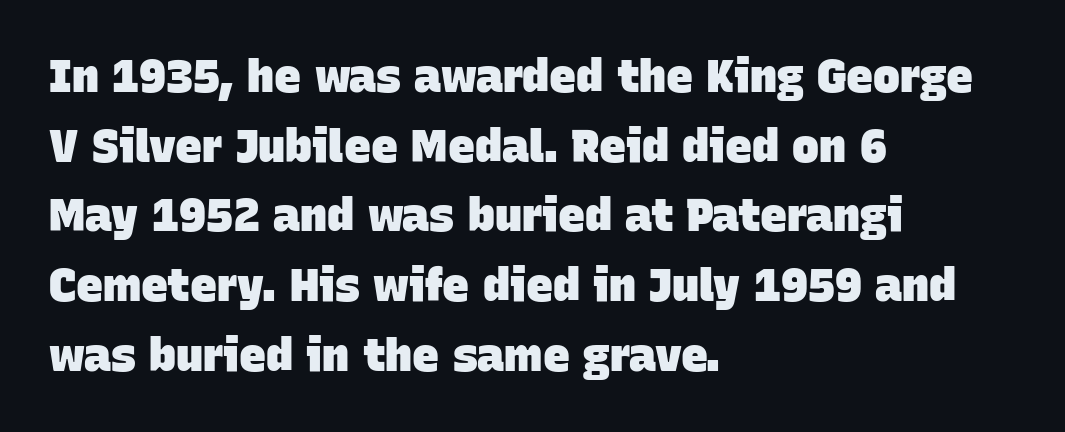
Q: Is the text bold? A: Yes.
Q: Is the typeface a serif or a sans-serif typeface? A: Sans-serif.
Q: Is the text underlined? A: No.
Q: How is the paragraph aligned? A: Left-aligned.
Q: Is the spacing between letters normal or unusually wide? A: Normal.
Q: Is the spacing between lines tight, normal or loose? A: Normal.
Q: Width (condensed, normal, or wide)? A: Normal.
Q: Stroke contrast? A: Low.
Q: x-height? A: Large.
Q: Monospaced? A: No.
